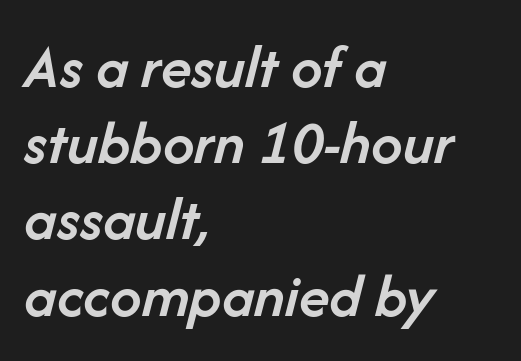
Q: Is the text bold? A: Semi-bold.
Q: Is the text italic (slanted)? A: Yes, it leans right by about 14 degrees.
Q: Is the text underlined? A: No.
Q: How is the paragraph aligned? A: Left-aligned.
Q: Is the spacing between letters normal or unusually wide? A: Normal.
Q: Width (condensed, normal, or wide)? A: Normal.
Q: Stroke contrast? A: Low.
Q: x-height? A: Medium.
Q: Monospaced? A: No.
